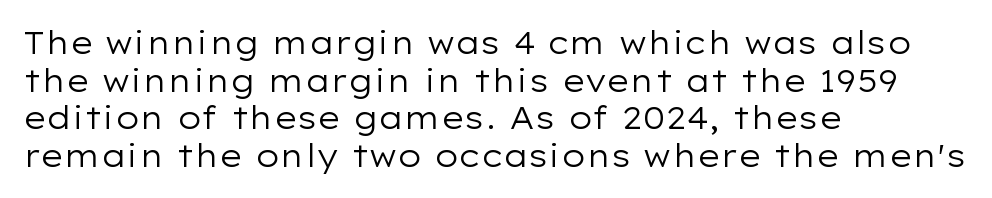
Q: Is the text bold? A: No.
Q: Is the text italic (slanted)? A: No, it is upright.
Q: Is the typeface a serif or a sans-serif typeface? A: Sans-serif.
Q: Is the text underlined? A: No.
Q: How is the paragraph aligned? A: Left-aligned.
Q: Is the spacing between letters normal or unusually wide? A: Normal.
Q: Width (condensed, normal, or wide)? A: Wide.
Q: Stroke contrast? A: Low.
Q: x-height? A: Medium.
Q: Monospaced? A: No.
